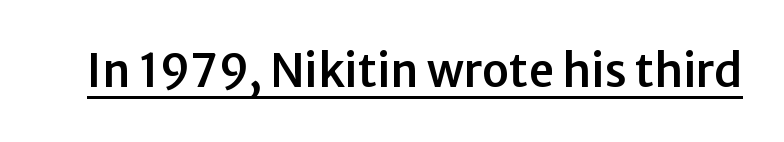
{"serif": "no", "italic": "no", "width": "normal", "stroke_contrast": "low", "x_height": "medium", "monospaced": "no", "underline": "yes", "letter_spacing": "normal", "letter_spacing_em": 0.0, "glyph_px": 45}
